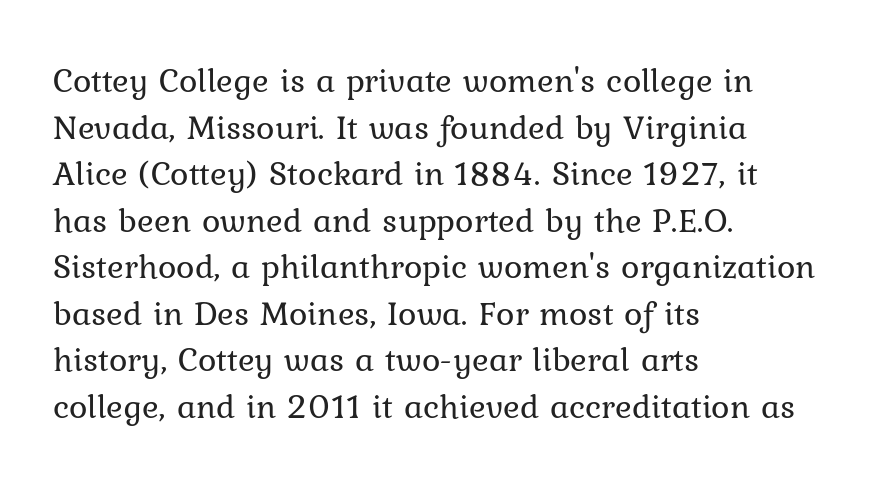
Q: Is the text bold? A: No.
Q: Is the text italic (slanted)? A: No, it is upright.
Q: Is the typeface a serif or a sans-serif typeface? A: Serif.
Q: Is the text underlined? A: No.
Q: How is the paragraph aligned? A: Left-aligned.
Q: Is the spacing between letters normal or unusually wide? A: Normal.
Q: Is the spacing between lines tight, normal or loose? A: Normal.
Q: Width (condensed, normal, or wide)? A: Normal.
Q: Stroke contrast? A: Low.
Q: x-height? A: Medium.
Q: Monospaced? A: No.
